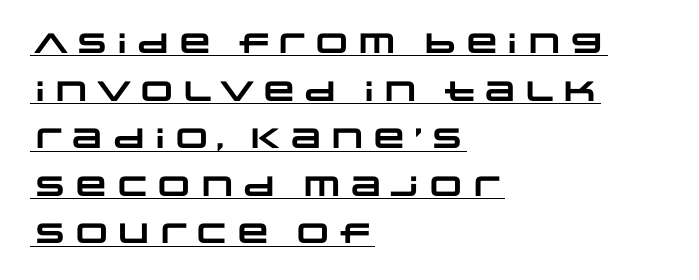
Q: Is the text bold? A: Yes.
Q: Is the typeface a serif or a sans-serif typeface? A: Sans-serif.
Q: Is the text underlined? A: Yes.
Q: How is the paragraph aligned? A: Left-aligned.
Q: Is the spacing between letters normal or unusually wide? A: Normal.
Q: Is the spacing between lines tight, normal or loose? A: Normal.
Q: Width (condensed, normal, or wide)? A: Wide.
Q: Stroke contrast? A: Low.
Q: x-height? A: Large.
Q: Monospaced? A: No.
